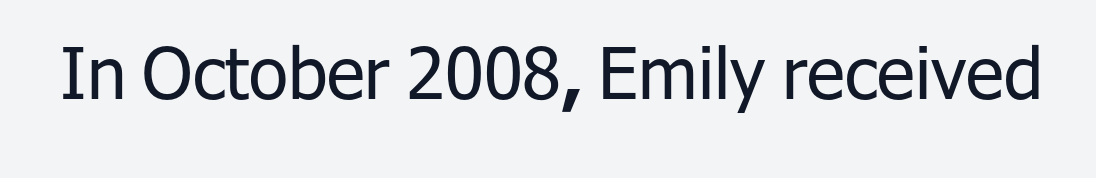
{"serif": "no", "italic": "no", "bold": "no", "weight": "regular", "width": "normal", "stroke_contrast": "low", "x_height": "medium", "monospaced": "no", "underline": "no", "letter_spacing": "normal", "letter_spacing_em": 0.0, "glyph_px": 71}
